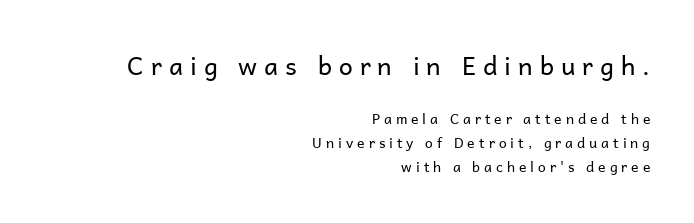
{"italic": "no", "bold": "no", "underline": "no", "align": "right", "line_spacing": "normal", "line_spacing_ratio": 1.7, "letter_spacing": "wide", "letter_spacing_em": 0.28, "larger_block": "first", "size_ratio": 1.79, "glyph_px": 25}
